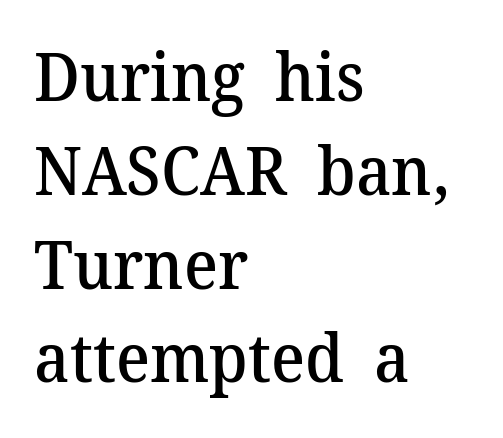
{"serif": "yes", "italic": "no", "bold": "semi", "weight": "semibold", "width": "normal", "stroke_contrast": "medium", "x_height": "medium", "monospaced": "no", "underline": "no", "align": "left", "line_spacing": "normal", "line_spacing_ratio": 1.4, "letter_spacing": "normal", "letter_spacing_em": 0.0, "glyph_px": 67}
